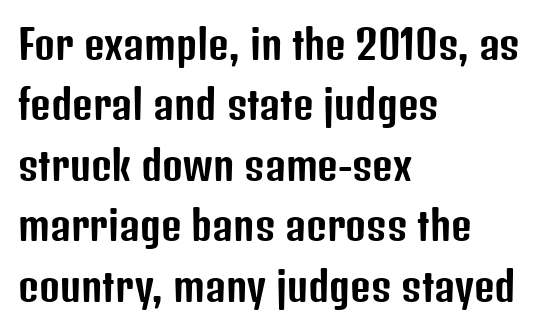
The image shows 40 px condensed sans-serif type, upright; set left-aligned, normal line spacing (1.51x), normal letter spacing, not underlined; low stroke contrast and a medium x-height.
